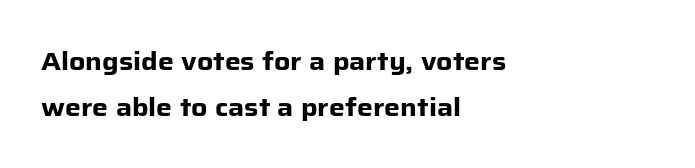
{"italic": "no", "bold": "yes", "underline": "no", "align": "left", "line_spacing_ratio": 1.83, "letter_spacing": "normal", "letter_spacing_em": 0.0, "glyph_px": 25}
